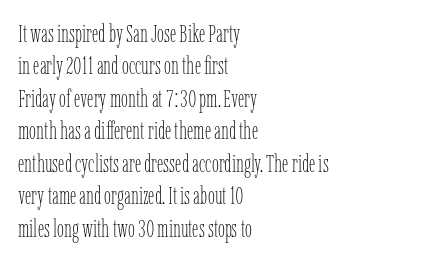
The image shows 25 px text type, upright; set left-aligned, normal line spacing (1.3x), normal letter spacing, not underlined.
